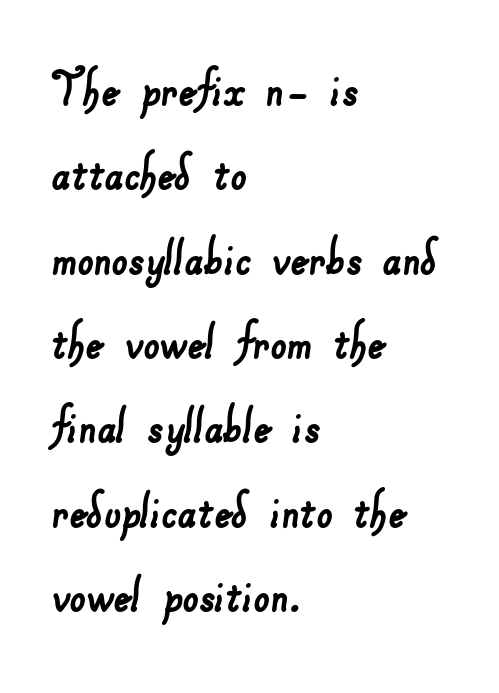
{"serif": "no", "width": "normal", "stroke_contrast": "low", "x_height": "small", "monospaced": "no", "underline": "no", "align": "left", "line_spacing": "normal", "line_spacing_ratio": 1.48, "letter_spacing": "normal", "letter_spacing_em": 0.0, "glyph_px": 57}
